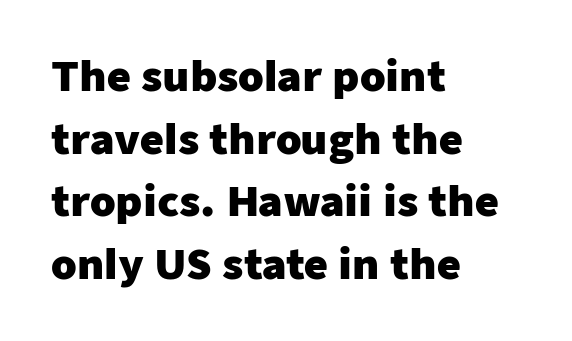
These words are printed bold, with thick strokes throughout. You could not count columns in this text — the font is proportionally spaced. This is sans-serif lettering, the kind often seen on screens and signage. The passage is arranged the way most books set body copy — flush left. Lines of text with bare space underneath. Look at the tracking — it's just the regular setting, nothing added.
